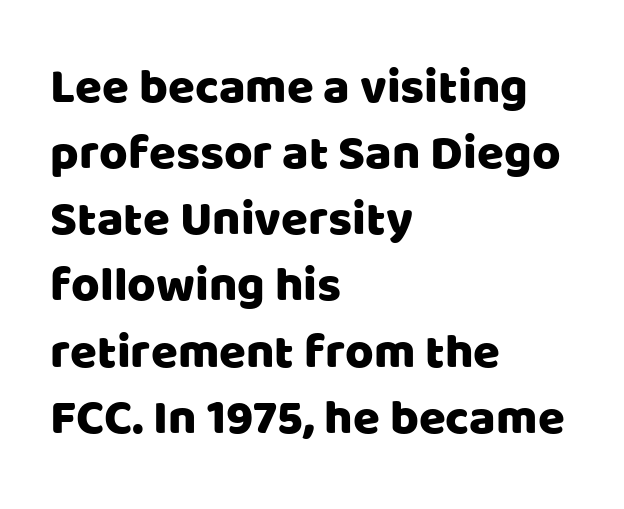
Each line starts at the same left margin while the right side varies. The letters carry no serifs — their stems end cleanly without finishing strokes. Unmarked baselines from the first word to the last. The passage shown is typed in a proportional face where columns would drift. The passage shown has conventional tracking throughout. A typesetter would call this leading conventional body-copy spacing.
